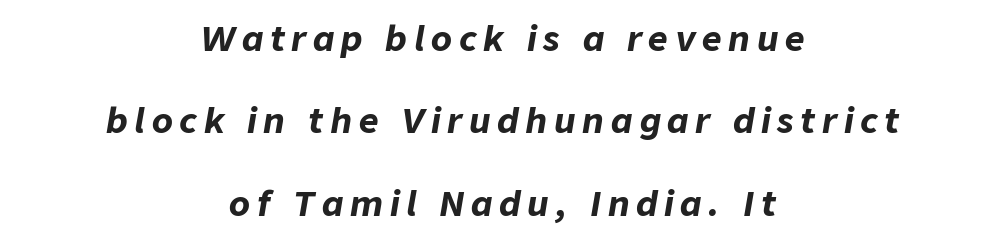
Q: Is the text bold? A: Yes.
Q: Is the text italic (slanted)? A: Yes, it leans right by about 9 degrees.
Q: Is the text underlined? A: No.
Q: How is the paragraph aligned? A: Centered.
Q: Is the spacing between letters normal or unusually wide? A: Unusually wide.
Q: Is the spacing between lines tight, normal or loose? A: Loose.
Q: Width (condensed, normal, or wide)? A: Normal.
Q: Stroke contrast? A: Low.
Q: x-height? A: Medium.
Q: Monospaced? A: No.
